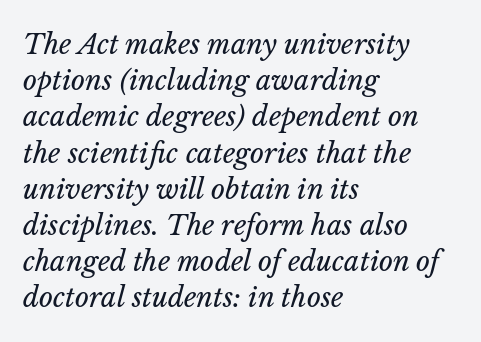
Q: Is the text bold? A: No.
Q: Is the text italic (slanted)? A: Yes, it leans right by about 14 degrees.
Q: Is the text underlined? A: No.
Q: How is the paragraph aligned? A: Left-aligned.
Q: Is the spacing between letters normal or unusually wide? A: Normal.
Q: Is the spacing between lines tight, normal or loose? A: Normal.
